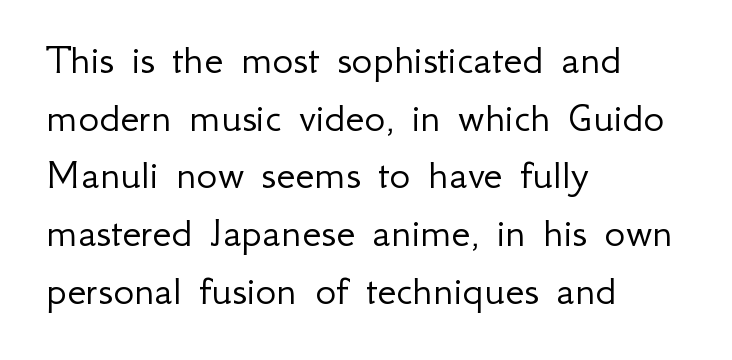
{"serif": "no", "italic": "no", "bold": "no", "weight": "light", "width": "normal", "stroke_contrast": "low", "x_height": "small", "monospaced": "no", "underline": "no", "align": "left", "line_spacing": "normal", "line_spacing_ratio": 1.31, "letter_spacing": "normal", "letter_spacing_em": 0.0, "glyph_px": 44}
